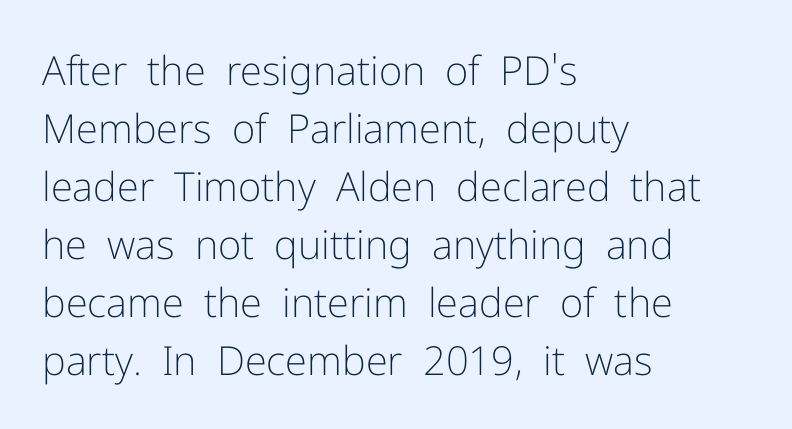
Q: Is the text bold? A: No.
Q: Is the text italic (slanted)? A: No, it is upright.
Q: Is the typeface a serif or a sans-serif typeface? A: Sans-serif.
Q: Is the text underlined? A: No.
Q: How is the paragraph aligned? A: Left-aligned.
Q: Is the spacing between letters normal or unusually wide? A: Normal.
Q: Is the spacing between lines tight, normal or loose? A: Normal.
Q: Width (condensed, normal, or wide)? A: Normal.
Q: Stroke contrast? A: Low.
Q: x-height? A: Medium.
Q: Monospaced? A: No.
